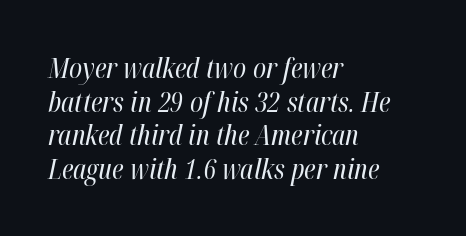
It's the slanting kind of type. All the whitespace from short lines collects on the right. Caption: face not bold, strokes unweighted. Tracking value appears to be zero — textbook default spacing. Do the characters align in a grid? No, the font is proportional. Type without underlining.
